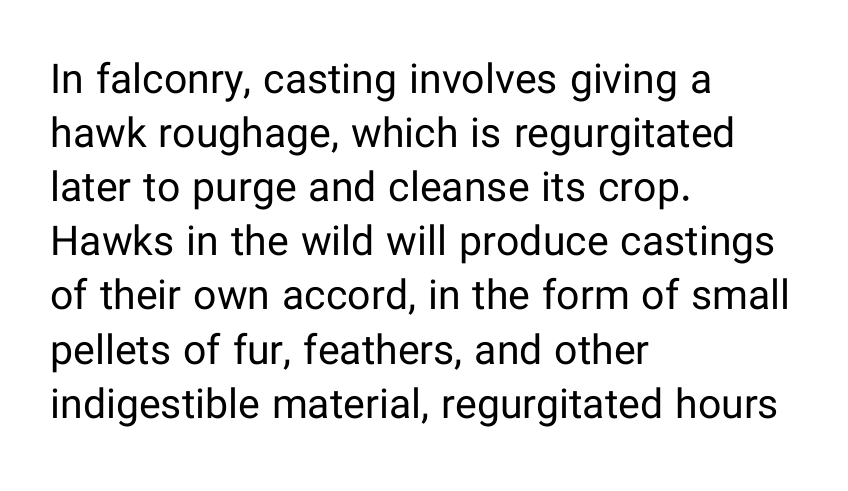
Horizontal alignment here is leftward, the default for most running prose. Each word holds together tightly as a unit, with standard inter-letter gaps. Students, observe: this is what conventionally led text looks like. The passage shown is not bold in any degree.
